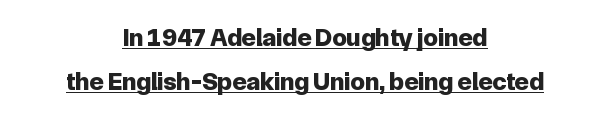
Honestly, the letter spacing is just normal — you wouldn't notice it. Heavy, bold letterforms. The glyphs are accompanied by a horizontal stroke just below them. A student would call this center alignment; a typographer would say set centered. Baseline-to-baseline distance is the conventional proportion of letter height.
